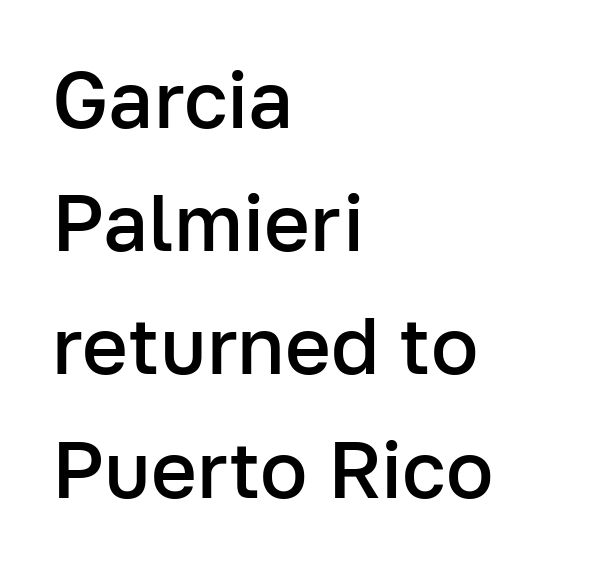
Q: Is the text bold? A: Semi-bold.
Q: Is the text italic (slanted)? A: No, it is upright.
Q: Is the typeface a serif or a sans-serif typeface? A: Sans-serif.
Q: Is the text underlined? A: No.
Q: How is the paragraph aligned? A: Left-aligned.
Q: Is the spacing between letters normal or unusually wide? A: Normal.
Q: Is the spacing between lines tight, normal or loose? A: Normal.
Q: Width (condensed, normal, or wide)? A: Normal.
Q: Stroke contrast? A: Low.
Q: x-height? A: Medium.
Q: Monospaced? A: No.
